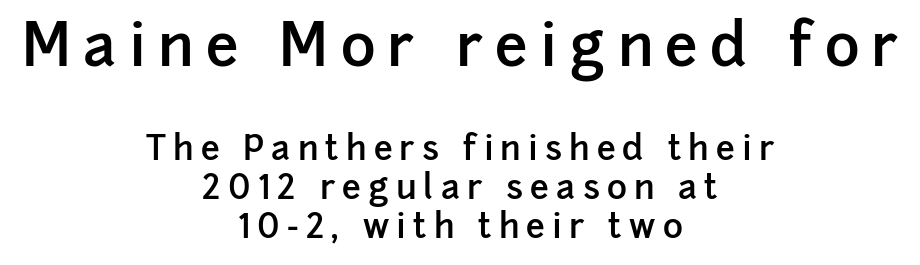
{"serif": "no", "italic": "no", "bold": "semi", "weight": "semibold", "width": "normal", "stroke_contrast": "low", "x_height": "medium", "monospaced": "no", "underline": "no", "align": "center", "line_spacing": "tight", "line_spacing_ratio": 1.14, "letter_spacing": "wide", "letter_spacing_em": 0.21, "larger_block": "first", "size_ratio": 1.74, "glyph_px": 59}
